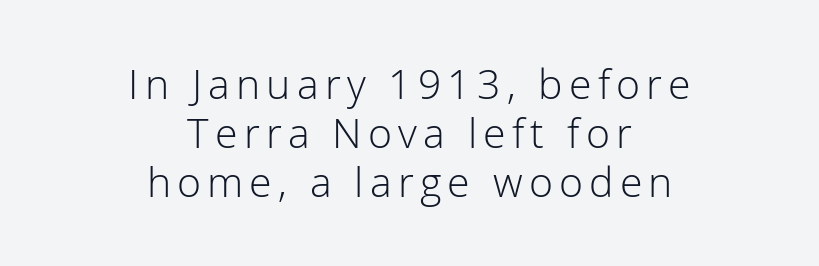
Q: Is the text bold? A: No.
Q: Is the text italic (slanted)? A: No, it is upright.
Q: Is the typeface a serif or a sans-serif typeface? A: Sans-serif.
Q: Is the text underlined? A: No.
Q: How is the paragraph aligned? A: Centered.
Q: Width (condensed, normal, or wide)? A: Normal.
Q: Stroke contrast? A: Low.
Q: x-height? A: Medium.
Q: Monospaced? A: No.
